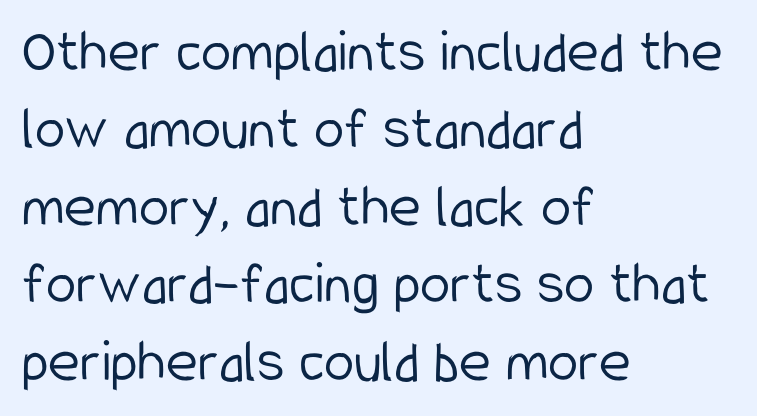
{"serif": "no", "italic": "no", "bold": "no", "weight": "light", "width": "condensed", "stroke_contrast": "low", "x_height": "medium", "monospaced": "no", "underline": "no", "align": "left", "line_spacing": "normal", "line_spacing_ratio": 1.27, "letter_spacing": "normal", "letter_spacing_em": 0.0, "glyph_px": 61}
